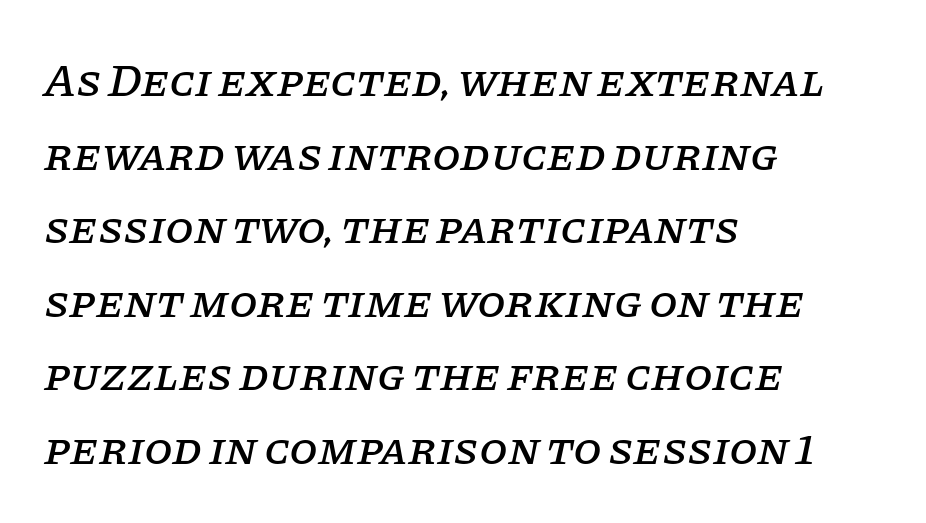
Letters rest on an invisible, unmarked baseline. The letters are slanted; this is an italic face. The face used here is rendered with its standard letterfit. These lines are rendered in a variable-pitch font. Font category for this specimen: serif.
